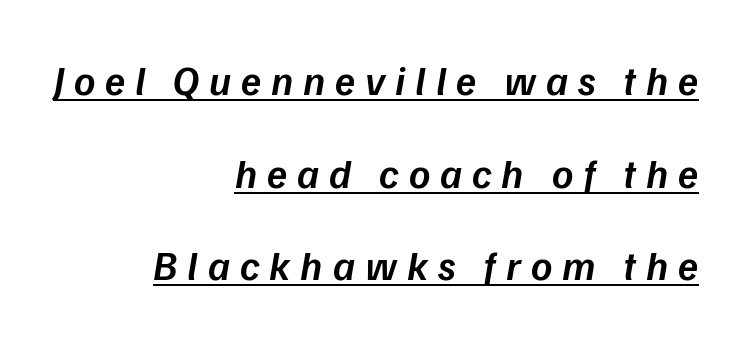
Notice how the stems are inclined rather than vertical — that's the hallmark of italics. Rows of type keep a wide berth in the vertical direction. Teacher's note: observe the even right margin — that is flush-right alignment. Do the characters align in a grid? No, the font is proportional. Tracking here is generous; glyphs stand well apart from one another.
